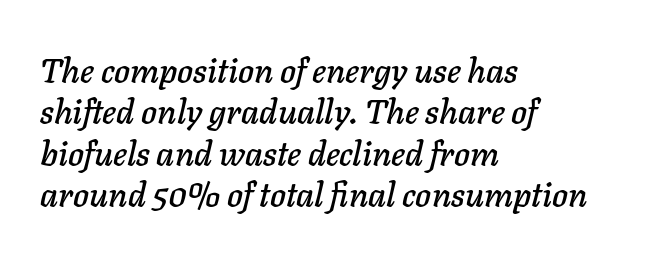
{"italic": "yes", "lean": "right", "slant_degrees": 11, "width": "normal", "stroke_contrast": "low", "x_height": "medium", "monospaced": "no", "underline": "no", "align": "left", "line_spacing_ratio": 1.22, "letter_spacing": "normal", "letter_spacing_em": 0.0, "glyph_px": 34}
